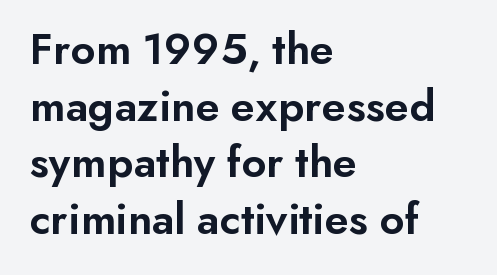
Q: Is the text bold? A: Semi-bold.
Q: Is the text italic (slanted)? A: No, it is upright.
Q: Is the typeface a serif or a sans-serif typeface? A: Sans-serif.
Q: Is the text underlined? A: No.
Q: How is the paragraph aligned? A: Left-aligned.
Q: Is the spacing between letters normal or unusually wide? A: Normal.
Q: Width (condensed, normal, or wide)? A: Normal.
Q: Stroke contrast? A: Low.
Q: x-height? A: Small.
Q: Monospaced? A: No.
